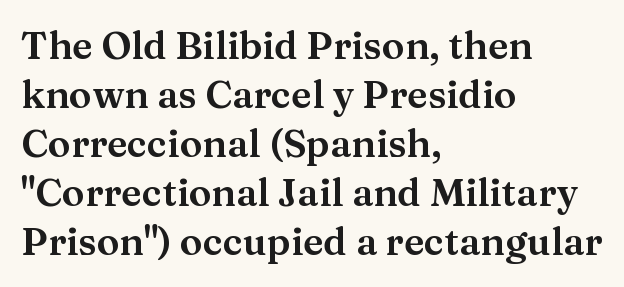
Q: Is the text italic (slanted)? A: No, it is upright.
Q: Is the typeface a serif or a sans-serif typeface? A: Serif.
Q: Is the text underlined? A: No.
Q: How is the paragraph aligned? A: Left-aligned.
Q: Is the spacing between letters normal or unusually wide? A: Normal.
Q: Is the spacing between lines tight, normal or loose? A: Normal.
Q: Width (condensed, normal, or wide)? A: Wide.
Q: Stroke contrast? A: Medium.
Q: x-height? A: Medium.
Q: Monospaced? A: No.
